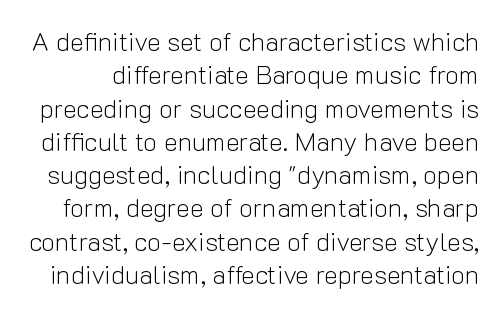
Q: Is the text bold? A: No.
Q: Is the text italic (slanted)? A: No, it is upright.
Q: Is the text underlined? A: No.
Q: Is the spacing between letters normal or unusually wide? A: Normal.
Q: Is the spacing between lines tight, normal or loose? A: Normal.
